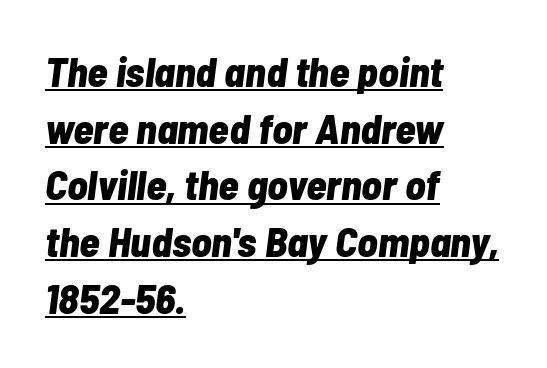
Reading down the column, the eye jumps a familiar distance to each next line. No extra tracking has been applied to these lines. Stroke thickness is high; the sample reads as a true bold. This is underlined copy, the kind a proofreader might mark for attention. Here the designer chose a conventional face with non-uniform glyph widths.
